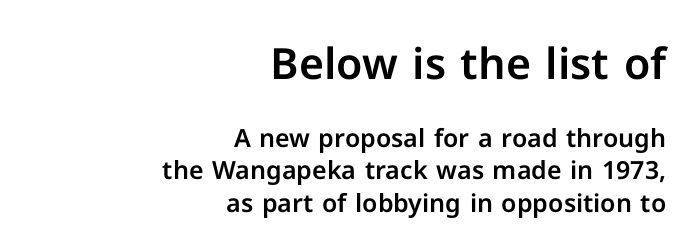
Q: Is the text italic (slanted)? A: No, it is upright.
Q: Is the typeface a serif or a sans-serif typeface? A: Sans-serif.
Q: Is the text underlined? A: No.
Q: How is the paragraph aligned? A: Right-aligned.
Q: Is the spacing between letters normal or unusually wide? A: Normal.
Q: Is the spacing between lines tight, normal or loose? A: Normal.
Q: Which block of text is set in a larger size, the first (top) or the second (bottom)? A: The first (top) one.
Q: Width (condensed, normal, or wide)? A: Normal.
Q: Stroke contrast? A: Low.
Q: x-height? A: Medium.
Q: Monospaced? A: No.
